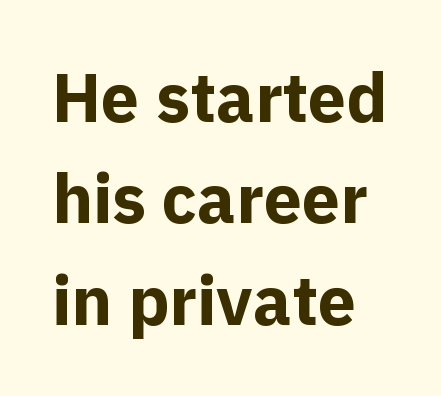
The image shows 68 px bold sans-serif type, upright; set normal line spacing (1.49x), normal letter spacing, not underlined; a medium x-height.
